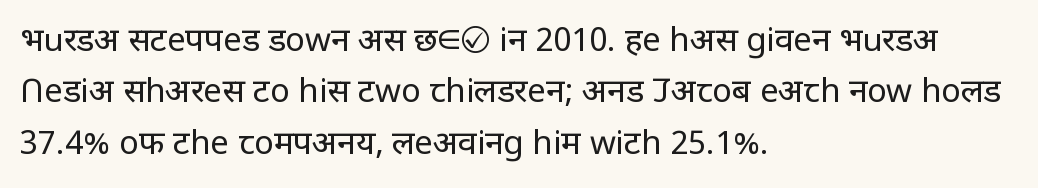
Do the letters lean? They stand straight. Any mark beneath the type? The region is blank. Summary of weight: not heavy and not bold. These lines are rendered in a variable-pitch font. Regarding serifs, this sample does without them.
